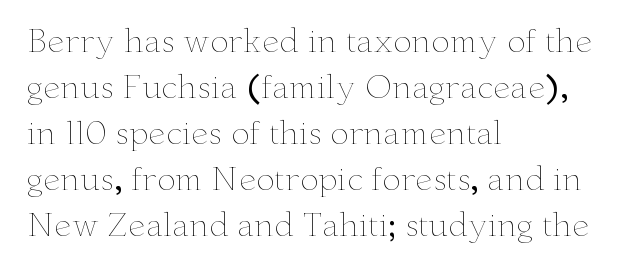
Q: Is the text bold? A: No.
Q: Is the text italic (slanted)? A: No, it is upright.
Q: Is the text underlined? A: No.
Q: How is the paragraph aligned? A: Left-aligned.
Q: Is the spacing between letters normal or unusually wide? A: Normal.
Q: Is the spacing between lines tight, normal or loose? A: Normal.
Q: Width (condensed, normal, or wide)? A: Wide.
Q: Stroke contrast? A: Low.
Q: x-height? A: Small.
Q: Monospaced? A: No.
